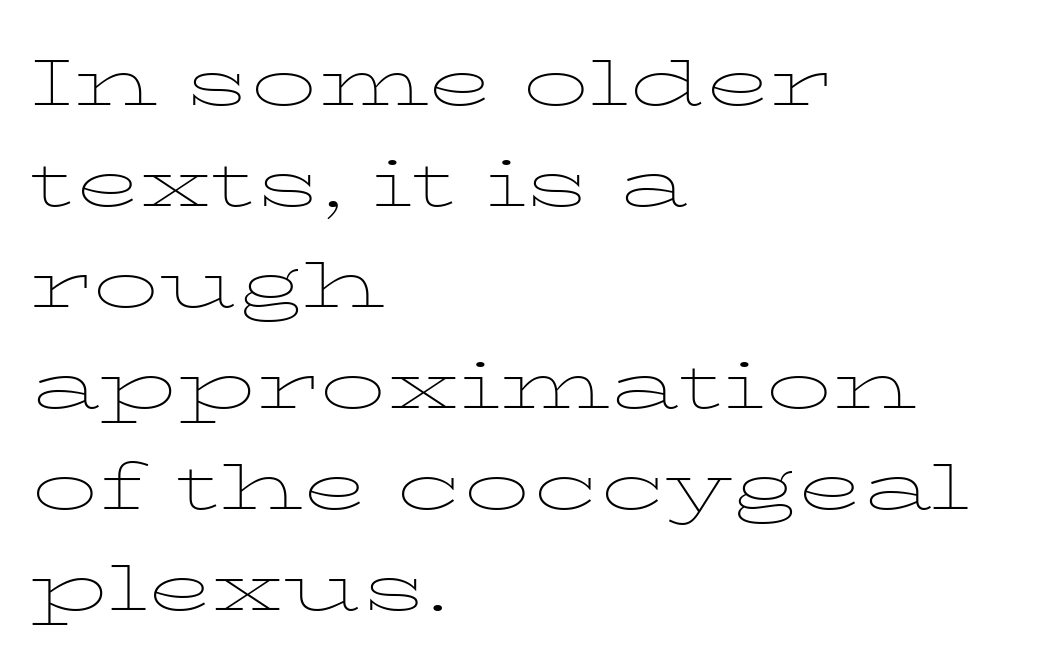
{"serif": "yes", "italic": "no", "bold": "no", "weight": "thin", "width": "wide", "stroke_contrast": "low", "x_height": "medium", "monospaced": "no", "underline": "no", "align": "left", "line_spacing": "normal", "line_spacing_ratio": 1.53, "letter_spacing": "normal", "letter_spacing_em": 0.0, "glyph_px": 66}
